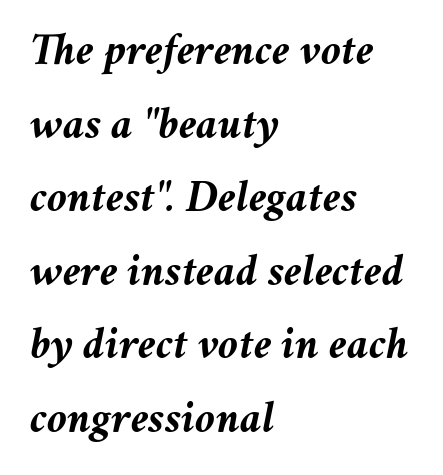
Q: Is the text bold? A: Yes.
Q: Is the text italic (slanted)? A: Yes, it leans right by about 11 degrees.
Q: Is the text underlined? A: No.
Q: How is the paragraph aligned? A: Left-aligned.
Q: Is the spacing between letters normal or unusually wide? A: Normal.
Q: Is the spacing between lines tight, normal or loose? A: Normal.
Q: Width (condensed, normal, or wide)? A: Normal.
Q: Stroke contrast? A: Medium.
Q: x-height? A: Medium.
Q: Monospaced? A: No.
